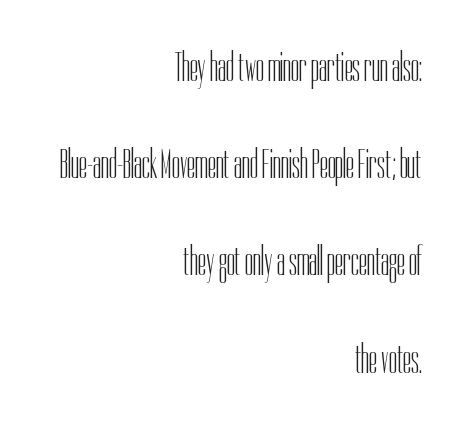
The image shows 41 px light, condensed sans-serif type, upright; set right-aligned, loose line spacing (2.37x), normal letter spacing, not underlined; low stroke contrast and a medium x-height.
